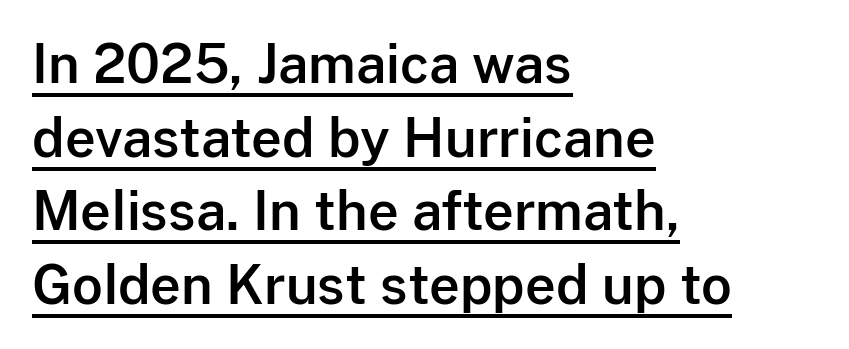
The image shows 53 px sans-serif type, upright; set left-aligned, normal line spacing (1.39x), normal letter spacing, underlined; low stroke contrast and a medium x-height.
